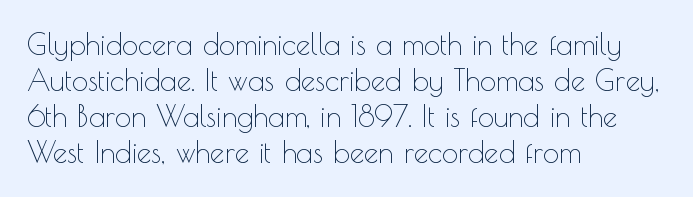
{"serif": "no", "italic": "no", "bold": "no", "weight": "thin", "width": "normal", "x_height": "small", "monospaced": "no", "underline": "no", "align": "left", "line_spacing_ratio": 1.24, "letter_spacing": "normal", "letter_spacing_em": 0.0, "glyph_px": 29}
